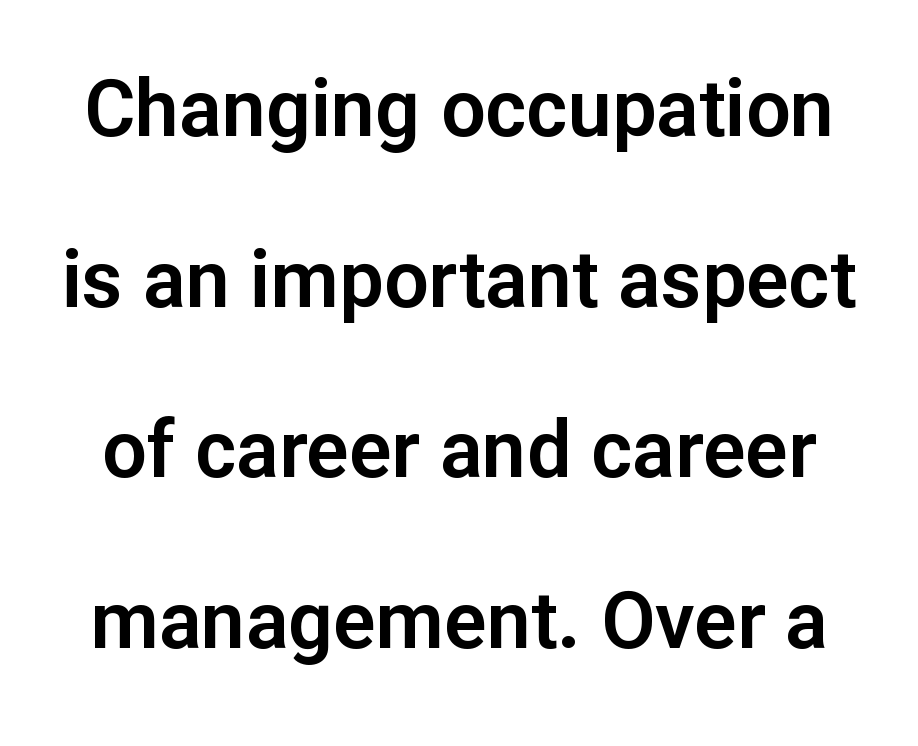
{"serif": "no", "italic": "no", "width": "normal", "stroke_contrast": "low", "x_height": "medium", "monospaced": "no", "underline": "no", "line_spacing": "loose", "line_spacing_ratio": 2.16, "letter_spacing": "normal", "letter_spacing_em": 0.0, "glyph_px": 79}
